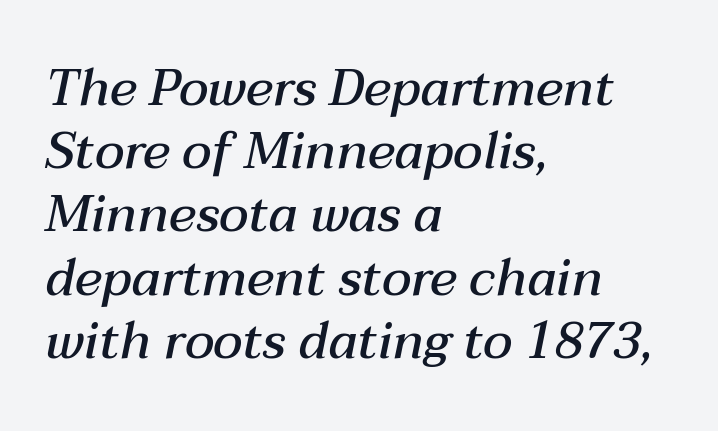
The image shows 51 px semibold type, italic (leaning right); set left-aligned, line spacing 1.24x, normal letter spacing, not underlined; medium stroke contrast and a medium x-height.
